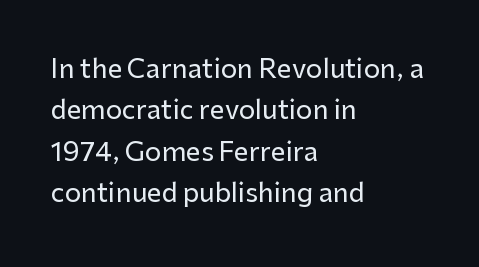
Honestly, there is no underline to notice here at all. Nothing unusual about the tracking: characters are spaced as the font intends. These lines stack with their left ends in a neat column. Posture: vertical. Normally led — the rows are evenly, conventionally spaced.
